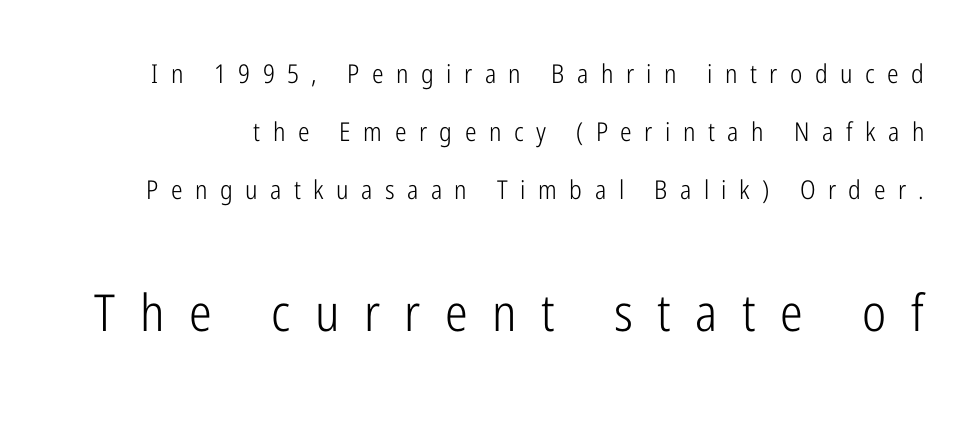
{"serif": "no", "italic": "no", "bold": "no", "weight": "light", "width": "condensed", "stroke_contrast": "low", "x_height": "medium", "monospaced": "no", "underline": "no", "line_spacing": "loose", "line_spacing_ratio": 2.23, "letter_spacing": "wide", "letter_spacing_em": 0.48, "larger_block": "second", "size_ratio": 1.96, "glyph_px": 51}
